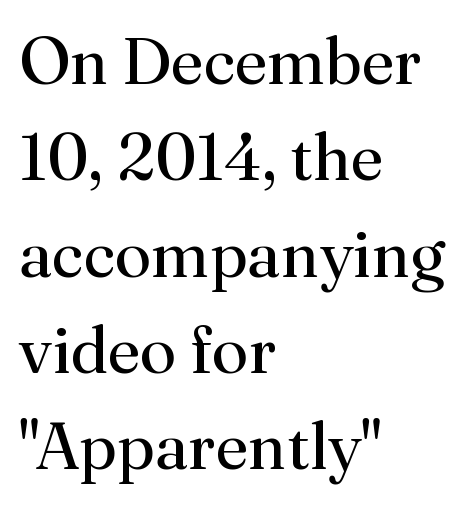
The image shows 66 px regular-weight serif type, upright; set left-aligned, normal line spacing (1.46x), normal letter spacing, not underlined; medium stroke contrast and a small x-height.
